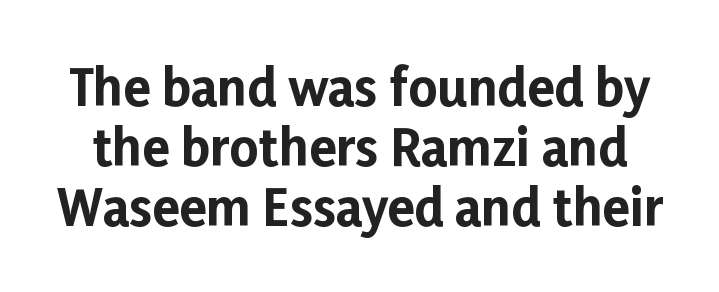
Q: Is the text bold? A: Yes.
Q: Is the text italic (slanted)? A: No, it is upright.
Q: Is the typeface a serif or a sans-serif typeface? A: Sans-serif.
Q: Is the text underlined? A: No.
Q: Is the spacing between letters normal or unusually wide? A: Normal.
Q: Width (condensed, normal, or wide)? A: Normal.
Q: Stroke contrast? A: Low.
Q: x-height? A: Medium.
Q: Monospaced? A: No.
